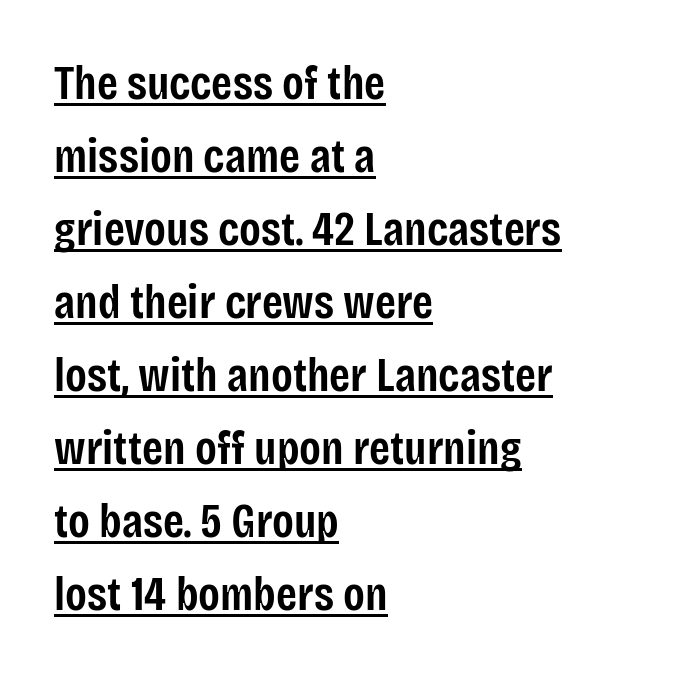
Q: Is the text bold? A: Semi-bold.
Q: Is the text italic (slanted)? A: No, it is upright.
Q: Is the typeface a serif or a sans-serif typeface? A: Sans-serif.
Q: Is the text underlined? A: Yes.
Q: How is the paragraph aligned? A: Left-aligned.
Q: Is the spacing between letters normal or unusually wide? A: Normal.
Q: Is the spacing between lines tight, normal or loose? A: Normal.
Q: Width (condensed, normal, or wide)? A: Condensed.
Q: Stroke contrast? A: Low.
Q: x-height? A: Large.
Q: Monospaced? A: No.
